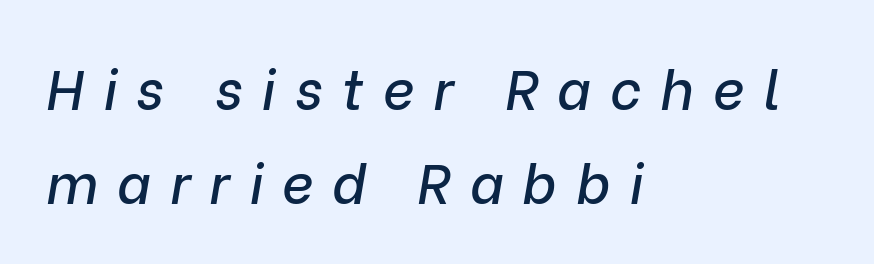
Q: Is the text italic (slanted)? A: Yes, it leans right by about 9 degrees.
Q: Is the text underlined? A: No.
Q: How is the paragraph aligned? A: Left-aligned.
Q: Is the spacing between letters normal or unusually wide? A: Unusually wide.
Q: Width (condensed, normal, or wide)? A: Normal.
Q: Stroke contrast? A: Low.
Q: x-height? A: Medium.
Q: Monospaced? A: No.
